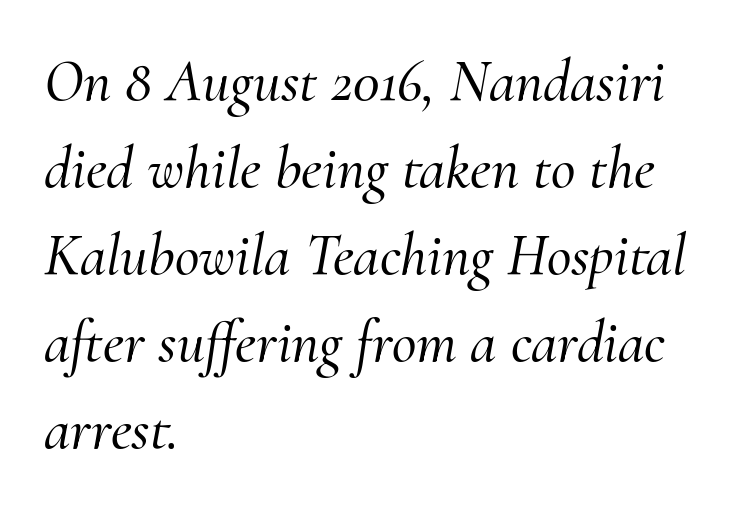
{"serif": "yes", "italic": "yes", "lean": "right", "slant_degrees": 10, "width": "normal", "stroke_contrast": "medium", "x_height": "small", "monospaced": "no", "underline": "no", "align": "left", "line_spacing": "normal", "line_spacing_ratio": 1.45, "letter_spacing": "normal", "letter_spacing_em": 0.0, "glyph_px": 60}
